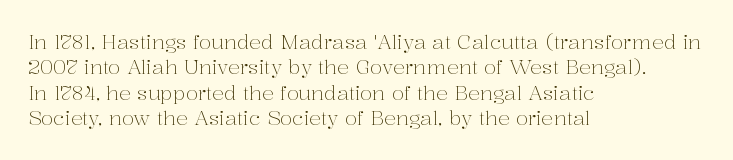
{"italic": "no", "bold": "no", "underline": "no", "align": "left", "line_spacing": "normal", "line_spacing_ratio": 1.27, "letter_spacing": "normal", "letter_spacing_em": 0.0, "glyph_px": 20}
